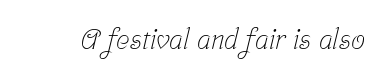
{"serif": "yes", "bold": "no", "weight": "light", "width": "condensed", "stroke_contrast": "low", "x_height": "medium", "monospaced": "no", "underline": "no", "letter_spacing": "normal", "letter_spacing_em": 0.0, "glyph_px": 28}
